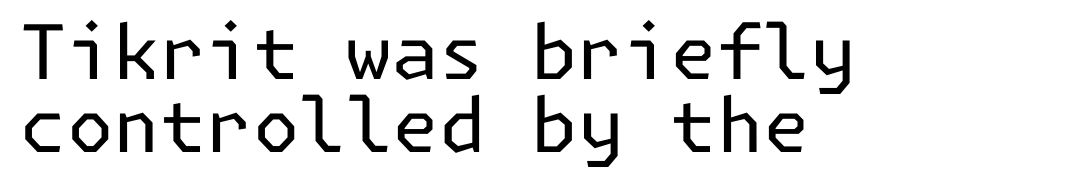
Q: Is the text bold? A: No.
Q: Is the text italic (slanted)? A: No, it is upright.
Q: Is the typeface a serif or a sans-serif typeface? A: Sans-serif.
Q: Is the text underlined? A: No.
Q: How is the paragraph aligned? A: Left-aligned.
Q: Is the spacing between letters normal or unusually wide? A: Normal.
Q: Is the spacing between lines tight, normal or loose? A: Tight.
Q: Width (condensed, normal, or wide)? A: Normal.
Q: Stroke contrast? A: Low.
Q: x-height? A: Medium.
